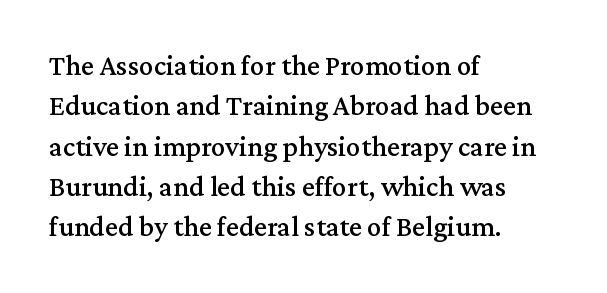
Posture: vertical. Unlike a clean sans, this face finishes its strokes with serifs. A typesetter would call this proportional, since set widths differ per character. A normal amount of white space separates one row of letters from the next. The compositor pushed each line to the left boundary.
